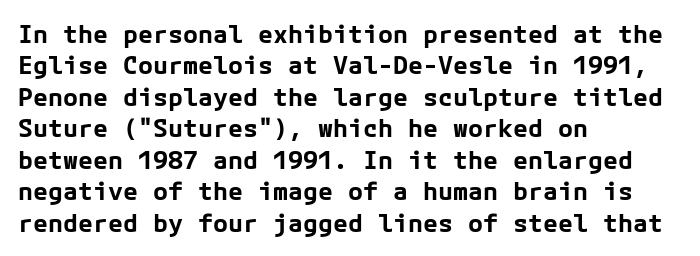
{"italic": "no", "bold": "yes", "underline": "no", "align": "left", "line_spacing": "normal", "line_spacing_ratio": 1.26, "letter_spacing": "normal", "letter_spacing_em": 0.0, "glyph_px": 25}
